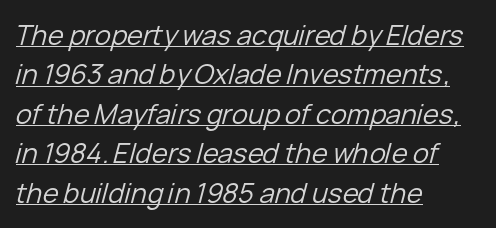
The lettering tilts uniformly, giving the passage an italic look. Compared with typical paragraphs, the rows here are spaced about the same. The letters sit at their default tracking, neither squeezed nor spread. Typeset ragged right — the left edge is the straight one.
